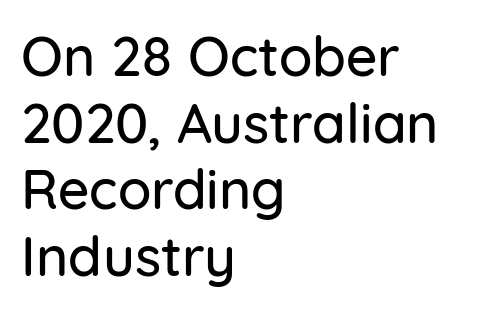
{"serif": "no", "italic": "no", "width": "normal", "stroke_contrast": "low", "x_height": "medium", "monospaced": "no", "underline": "no", "align": "left", "line_spacing_ratio": 1.21, "letter_spacing": "normal", "letter_spacing_em": 0.0, "glyph_px": 55}
